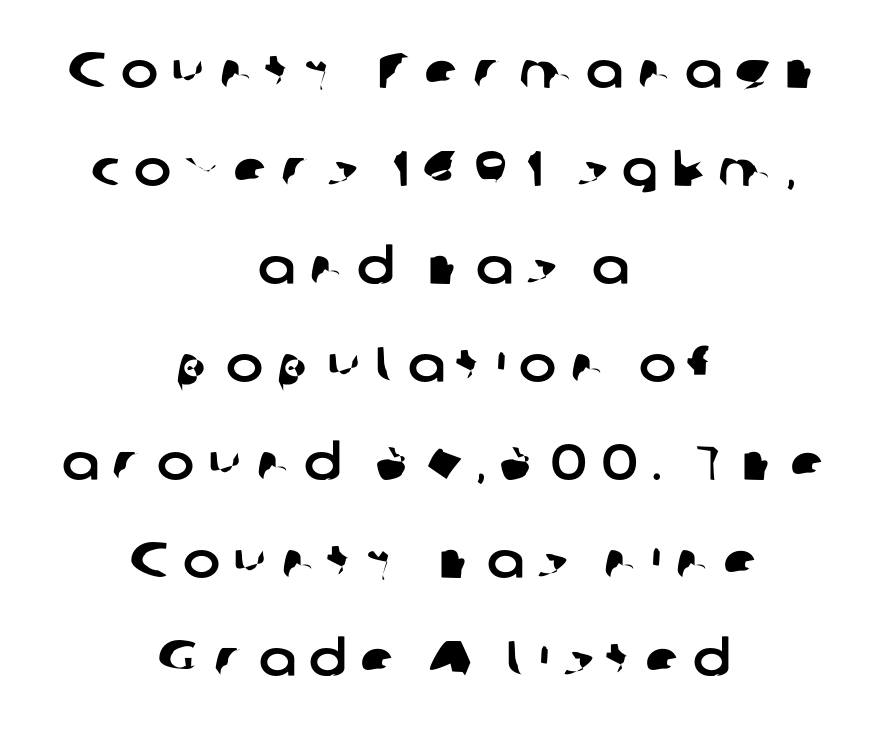
The image shows 50 px sans-serif type; set centered, loose line spacing (1.96x), unusually wide letter spacing (+0.27 em), not underlined; low stroke contrast and a medium x-height.
